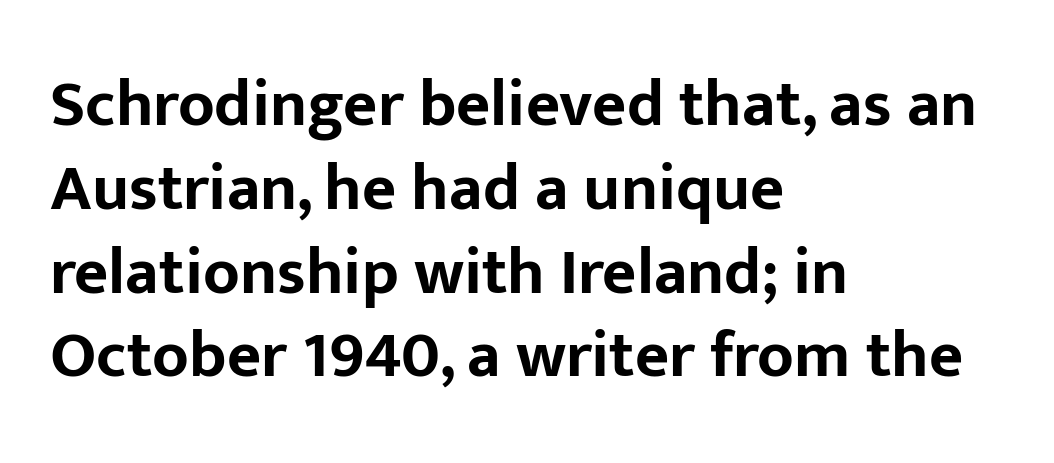
Is this a fixed-width face? No — the glyphs have proportional, varying widths. This sample is left-justified, so line endings fall wherever the words run out. How are the letters spaced? Ordinarily, with no added tracking. Is this a sans? Yes — the strokes have no serifs.
